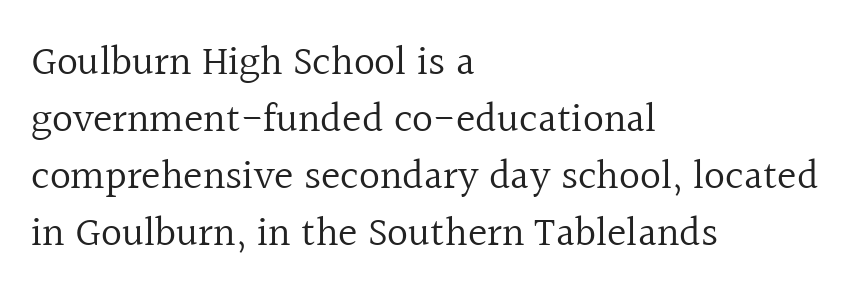
Are there feet on the stems? There are — it's a serif. Compared with a typical body face, this is equally light or lighter still. The text block is weighted toward the left margin, trailing off unevenly rightward. Tracking value appears to be zero — textbook default spacing.
